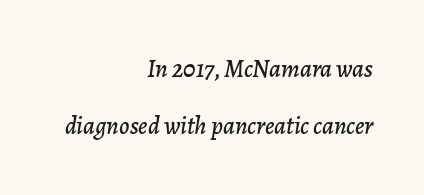
The image shows 25 px text type, italic (leaning right); set right-aligned, loose line spacing (2.29x), normal letter spacing, not underlined.
